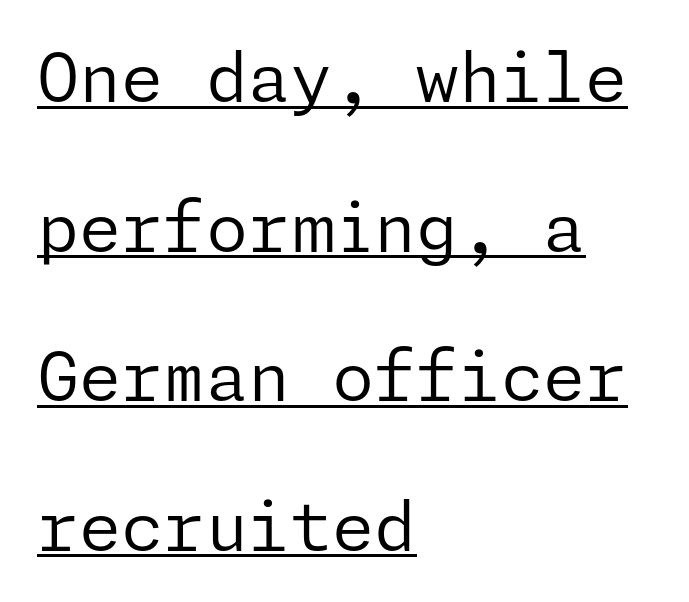
Q: Is the text bold? A: No.
Q: Is the text italic (slanted)? A: No, it is upright.
Q: Is the typeface a serif or a sans-serif typeface? A: Sans-serif.
Q: Is the text underlined? A: Yes.
Q: How is the paragraph aligned? A: Left-aligned.
Q: Is the spacing between letters normal or unusually wide? A: Normal.
Q: Is the spacing between lines tight, normal or loose? A: Loose.
Q: Width (condensed, normal, or wide)? A: Normal.
Q: Stroke contrast? A: Low.
Q: x-height? A: Medium.
